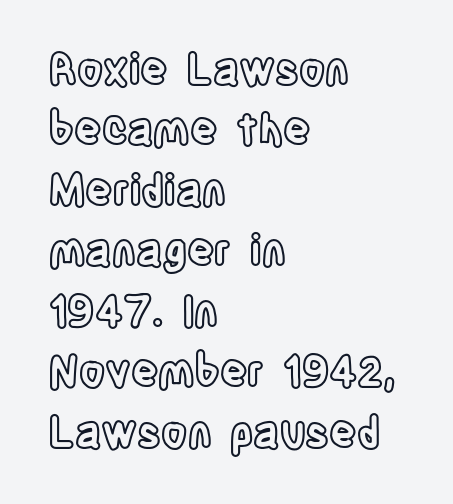
The typography opts for an upright posture over an oblique one. Characters follow at the spacing the type designer built in. Which margin do the lines hug? The left one — the right edge is uneven. The letters advance in unequal steps, a hallmark of proportional type. Rows of type keep a routine distance in the vertical direction.
